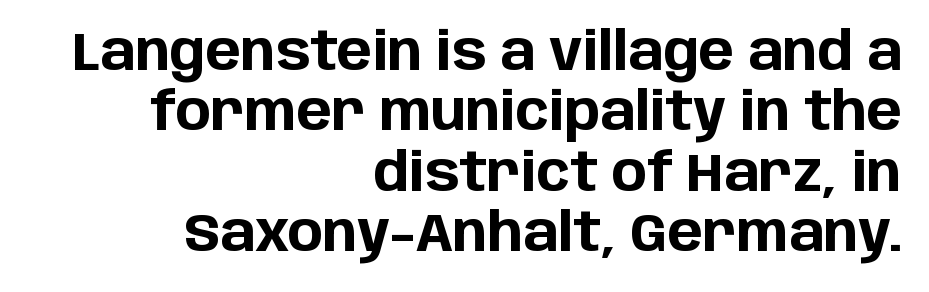
The image shows 53 px bold sans-serif type, upright; set right-aligned, tight line spacing (1.14x), normal letter spacing, not underlined; low stroke contrast and a large x-height.
